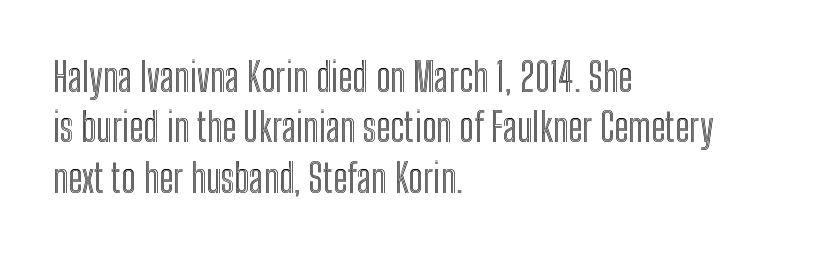
{"italic": "no", "width": "condensed", "x_height": "medium", "monospaced": "no", "underline": "no", "align": "left", "line_spacing": "normal", "line_spacing_ratio": 1.29, "letter_spacing": "normal", "letter_spacing_em": 0.0, "glyph_px": 39}
